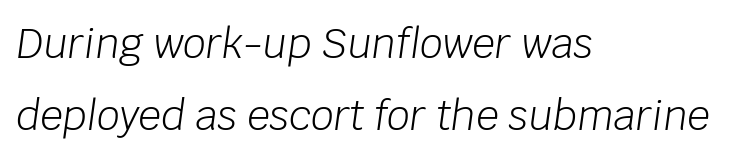
The image shows 40 px light type, italic (leaning right); set left-aligned, line spacing 1.79x, normal letter spacing, not underlined; low stroke contrast and a large x-height.
